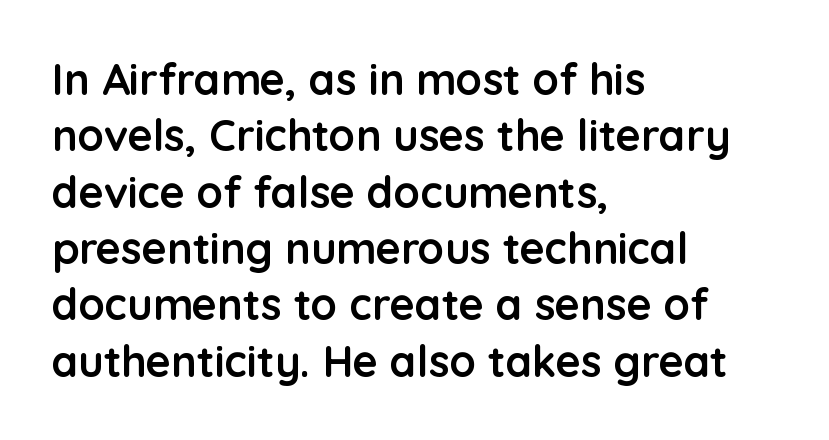
In terms of weight, the rendering is a true, heavy bold. These lines are rendered in a variable-pitch font. The glyphs are unaccompanied by any horizontal stroke below them. Unlike italic type, these characters show no tilt at all.
